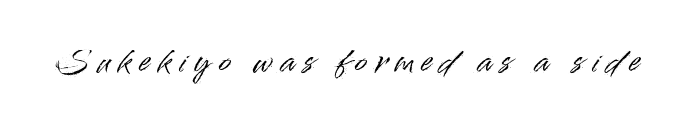
The passage shown is not underscored anywhere. Someone cranked the tracking dial way up on this one. Looks like regular typesetting: each glyph gets only the width it needs. The typeface chosen for these lines omits serifs.
